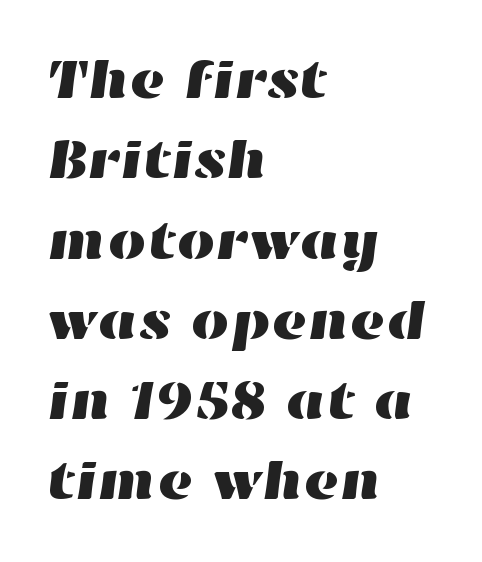
Normally led — the rows are evenly, conventionally spaced. The typesetter chose a ragged-right arrangement here. Spacing verdict: proportional, widths tailored to each character. Nobody drew a line under any word here. Between one letter and the next there's only the usual sliver of space.
